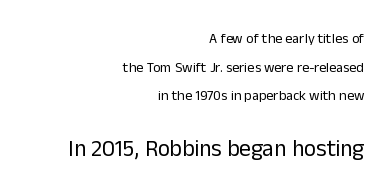
Visually the block forms a straight wall on the right and a jagged coastline on the left. Heaviness? Minimal to ordinary, like unemphasized prose. Here the second block reads like a headline and the first like body copy. It's the straight-up-and-down kind of type. Anything drawn beneath the words? Only blank space. One glance says open: line gaps are wider than usual.
